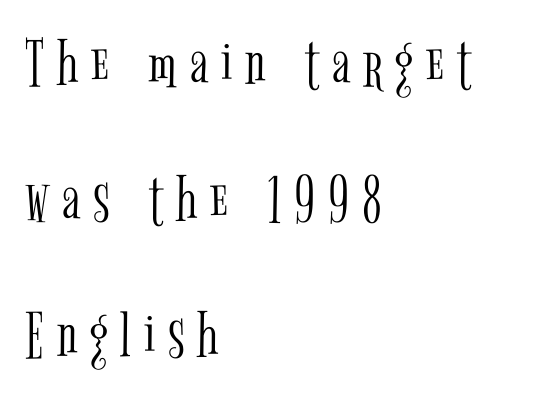
The image shows 68 px light, condensed serif type, upright; set left-aligned, loose line spacing (2.0x), not underlined; low stroke contrast and a medium x-height.
